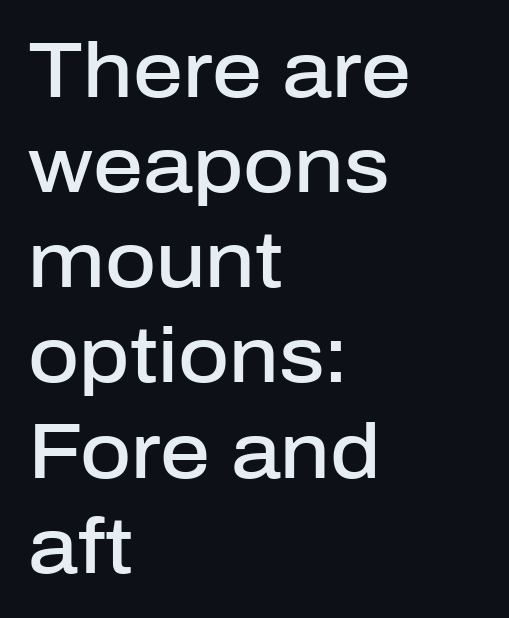
Q: Is the text bold? A: Semi-bold.
Q: Is the text italic (slanted)? A: No, it is upright.
Q: Is the typeface a serif or a sans-serif typeface? A: Sans-serif.
Q: Is the text underlined? A: No.
Q: How is the paragraph aligned? A: Left-aligned.
Q: Is the spacing between letters normal or unusually wide? A: Normal.
Q: Width (condensed, normal, or wide)? A: Normal.
Q: Stroke contrast? A: Low.
Q: x-height? A: Medium.
Q: Monospaced? A: No.
